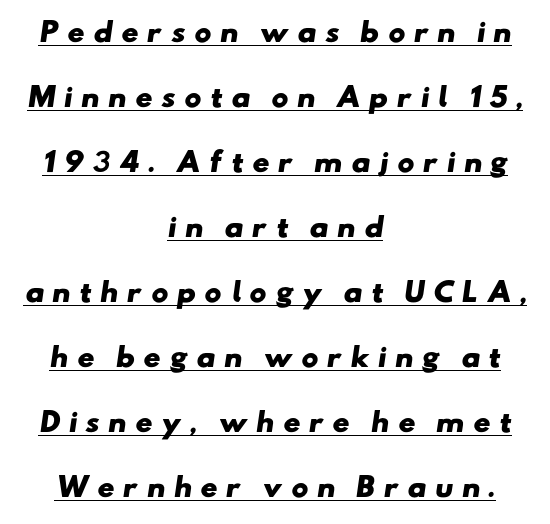
Q: Is the text bold? A: Yes.
Q: Is the text underlined? A: Yes.
Q: How is the paragraph aligned? A: Centered.
Q: Is the spacing between letters normal or unusually wide? A: Unusually wide.
Q: Is the spacing between lines tight, normal or loose? A: Loose.
